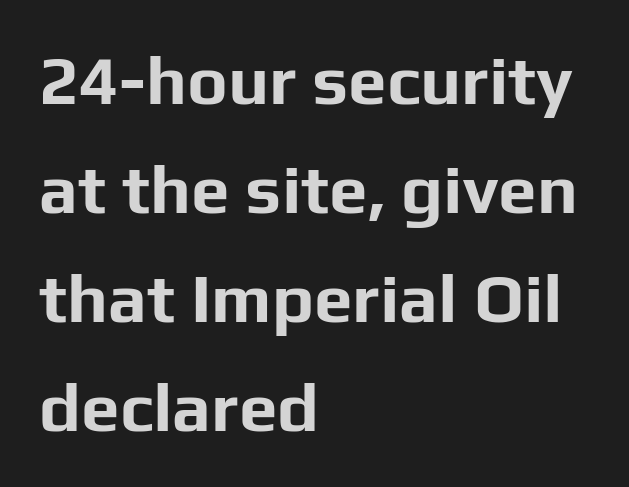
Regarding serifs, this sample does without them. The space beneath each line is pristine and unruled. What stands out about the letter spacing? Nothing — it is the standard amount. The typesetter chose a ragged-right arrangement here.
